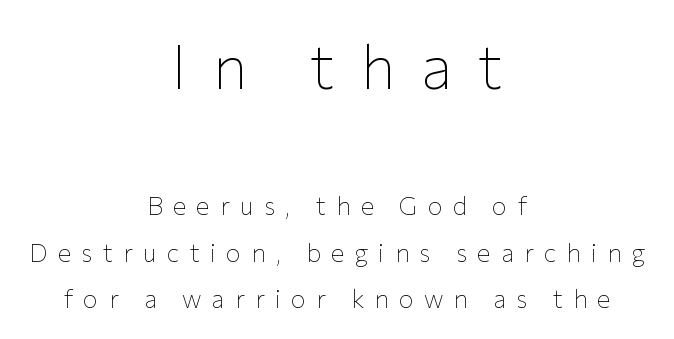
{"serif": "no", "italic": "no", "bold": "no", "weight": "thin", "width": "normal", "stroke_contrast": "low", "x_height": "medium", "monospaced": "no", "underline": "no", "align": "center", "line_spacing_ratio": 1.85, "letter_spacing": "wide", "letter_spacing_em": 0.41, "larger_block": "first", "size_ratio": 2.48, "glyph_px": 62}
